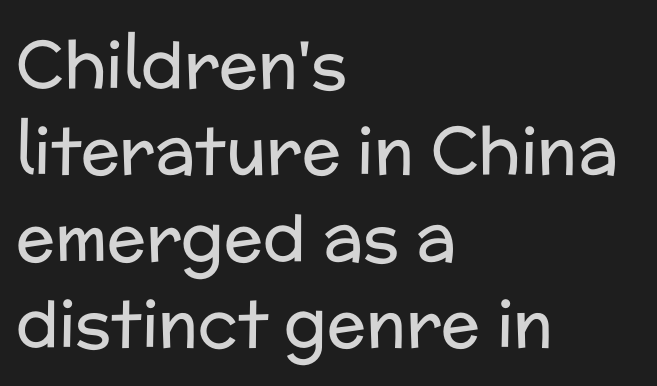
Q: Is the text bold? A: No.
Q: Is the text italic (slanted)? A: No, it is upright.
Q: Is the typeface a serif or a sans-serif typeface? A: Sans-serif.
Q: Is the text underlined? A: No.
Q: How is the paragraph aligned? A: Left-aligned.
Q: Is the spacing between letters normal or unusually wide? A: Normal.
Q: Is the spacing between lines tight, normal or loose? A: Normal.
Q: Width (condensed, normal, or wide)? A: Normal.
Q: Stroke contrast? A: Low.
Q: x-height? A: Medium.
Q: Monospaced? A: No.
